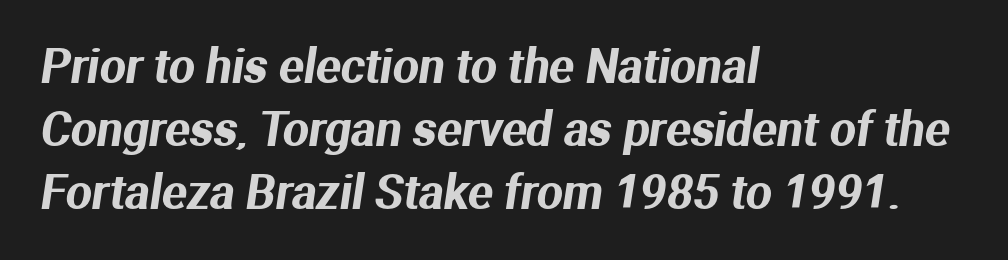
Here the designer chose a conventional face with non-uniform glyph widths. The rows are spaced the way most documents space them. Visually the block forms a straight wall on the left and a jagged coastline on the right. The face used here is a sans, in the tradition of grotesques and geometrics. The horizontal fit of the characters is conventional and even.
